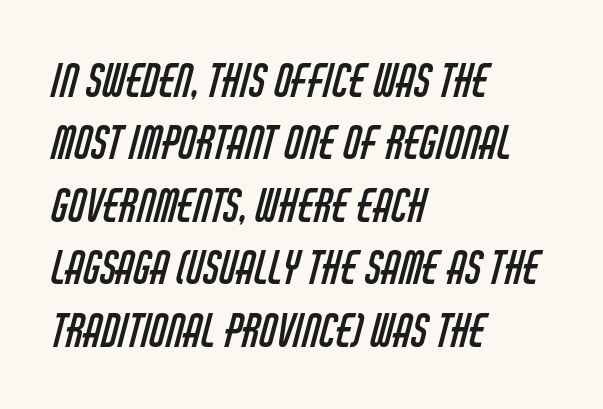
Vertical spacing — default. Is this a sans? Yes — the strokes have no serifs. Decoration check: the copy has no underline. No extra ink here — the face is not bold.
